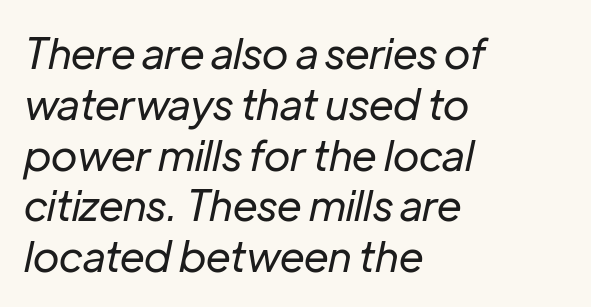
{"italic": "yes", "lean": "right", "slant_degrees": 12, "bold": "no", "weight": "regular", "width": "normal", "stroke_contrast": "low", "x_height": "medium", "monospaced": "no", "underline": "no", "align": "left", "line_spacing_ratio": 1.21, "letter_spacing": "normal", "letter_spacing_em": 0.0, "glyph_px": 42}
